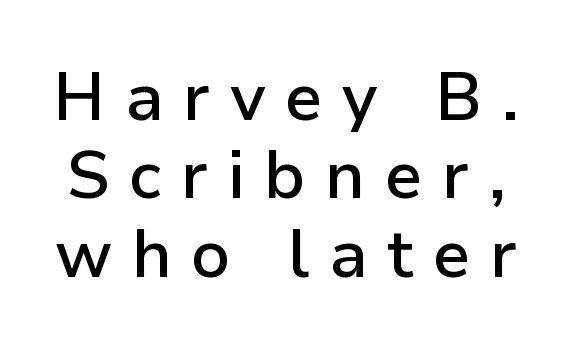
The image shows 67 px semibold sans-serif type, upright; set line spacing 1.17x, unusually wide letter spacing (+0.29 em), not underlined; low stroke contrast and a medium x-height.
